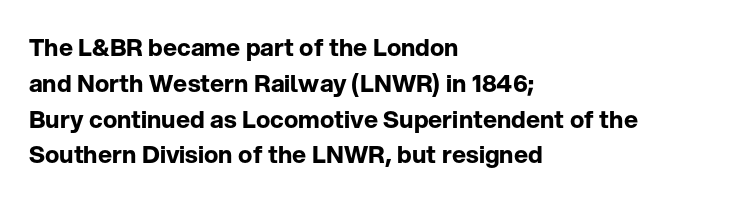
{"italic": "no", "bold": "yes", "underline": "no", "align": "left", "line_spacing": "normal", "line_spacing_ratio": 1.49, "letter_spacing": "normal", "letter_spacing_em": 0.0, "glyph_px": 24}
